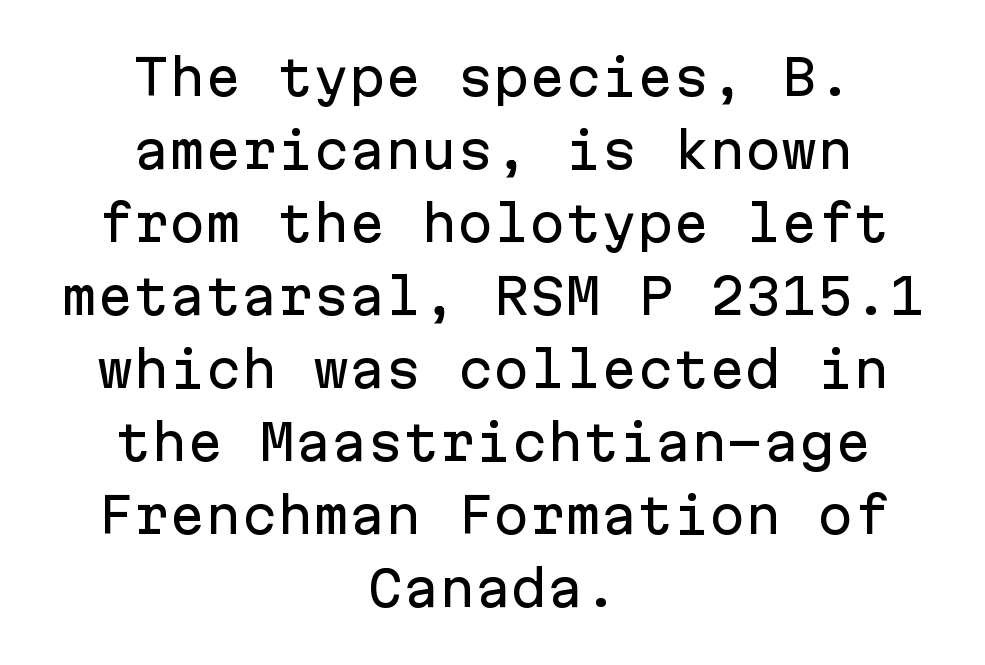
Q: Is the text italic (slanted)? A: No, it is upright.
Q: Is the typeface a serif or a sans-serif typeface? A: Sans-serif.
Q: Is the text underlined? A: No.
Q: How is the paragraph aligned? A: Centered.
Q: Is the spacing between letters normal or unusually wide? A: Normal.
Q: Is the spacing between lines tight, normal or loose? A: Normal.
Q: Width (condensed, normal, or wide)? A: Normal.
Q: Stroke contrast? A: Low.
Q: x-height? A: Medium.
Q: Monospaced? A: Yes.
